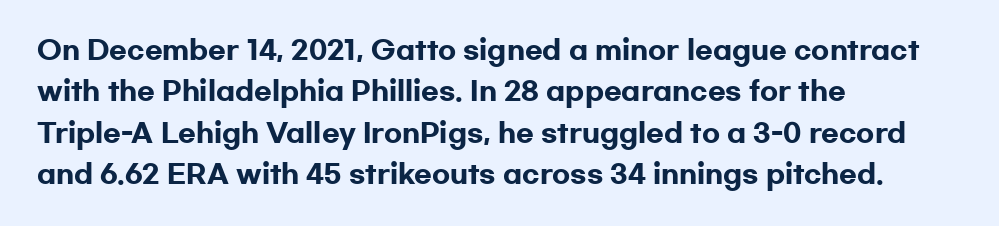
Q: Is the text bold? A: Yes.
Q: Is the text italic (slanted)? A: No, it is upright.
Q: Is the text underlined? A: No.
Q: How is the paragraph aligned? A: Left-aligned.
Q: Is the spacing between letters normal or unusually wide? A: Normal.
Q: Is the spacing between lines tight, normal or loose? A: Normal.
